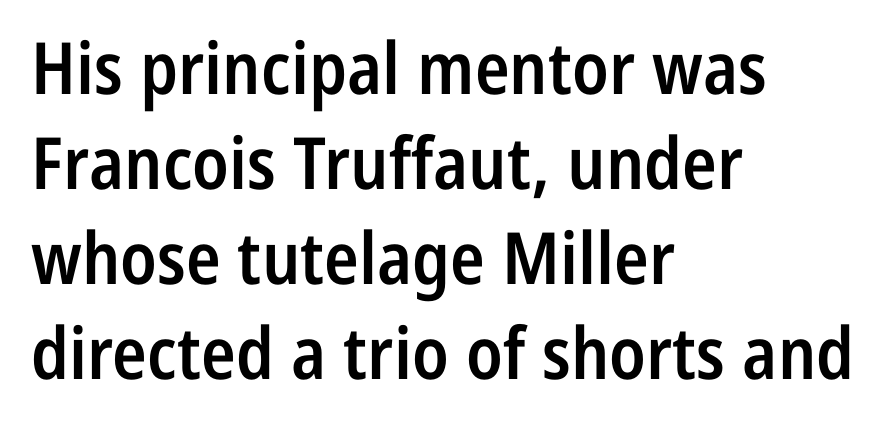
Unlike a traditional serif, this face leaves its strokes unadorned. A classic flush-left, rag-right setting is used for this passage. Clear beneath every line of the passage. Vertical strokes here are truly vertical. You could call the tracking neutral — neither tight nor loose. Interline gaps are of average width in this sample.
